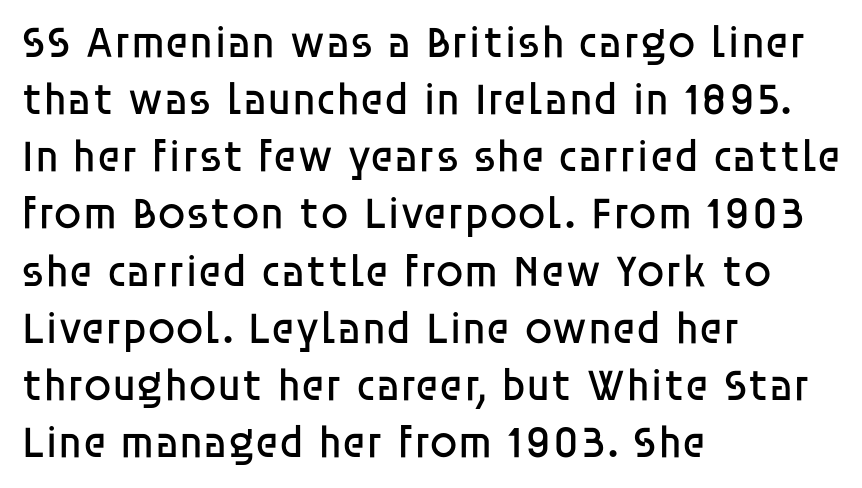
Q: Is the text bold? A: No.
Q: Is the text italic (slanted)? A: No, it is upright.
Q: Is the typeface a serif or a sans-serif typeface? A: Sans-serif.
Q: Is the text underlined? A: No.
Q: How is the paragraph aligned? A: Left-aligned.
Q: Is the spacing between letters normal or unusually wide? A: Normal.
Q: Is the spacing between lines tight, normal or loose? A: Normal.
Q: Width (condensed, normal, or wide)? A: Normal.
Q: Stroke contrast? A: Low.
Q: x-height? A: Large.
Q: Monospaced? A: No.
